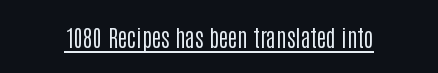
Q: Is the text bold? A: No.
Q: Is the text italic (slanted)? A: No, it is upright.
Q: Is the text underlined? A: Yes.
Q: Is the spacing between letters normal or unusually wide? A: Normal.
